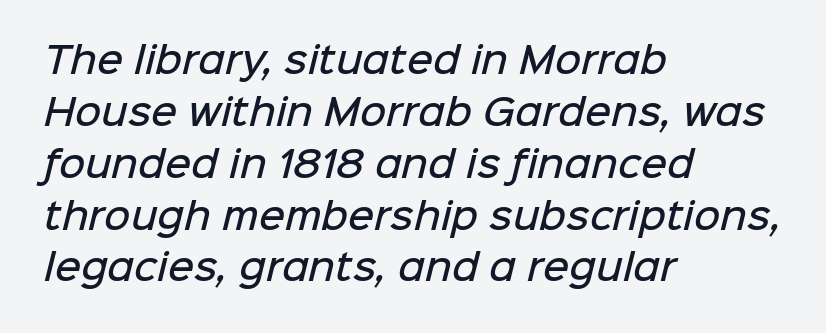
{"serif": "no", "bold": "semi", "weight": "semibold", "width": "normal", "stroke_contrast": "low", "x_height": "medium", "monospaced": "no", "underline": "no", "align": "left", "line_spacing": "normal", "line_spacing_ratio": 1.44, "letter_spacing": "normal", "letter_spacing_em": 0.0, "glyph_px": 36}
